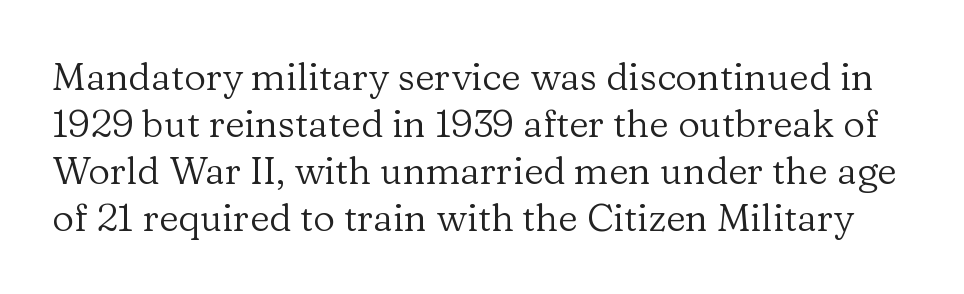
What kind of face is this? One with serifs. Italic: no, the glyphs are upright roman. The zone under the glyphs is completely vacant. Here the designer chose a conventional face with non-uniform glyph widths. The letterforms sit at book weight or below.
